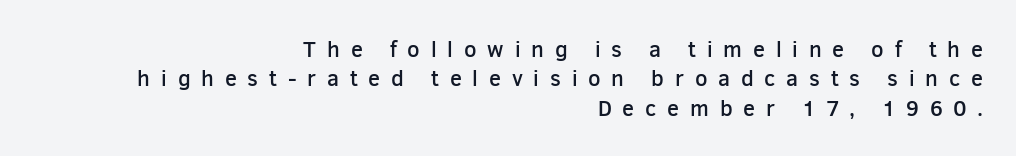
{"italic": "no", "bold": "semi", "underline": "no", "align": "right", "line_spacing": "normal", "line_spacing_ratio": 1.33, "letter_spacing": "wide", "letter_spacing_em": 0.49, "glyph_px": 22}
